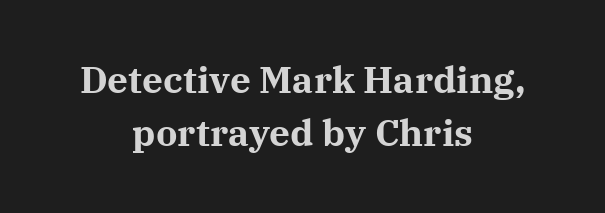
Q: Is the text bold? A: Yes.
Q: Is the text italic (slanted)? A: No, it is upright.
Q: Is the typeface a serif or a sans-serif typeface? A: Serif.
Q: Is the text underlined? A: No.
Q: How is the paragraph aligned? A: Centered.
Q: Is the spacing between letters normal or unusually wide? A: Normal.
Q: Is the spacing between lines tight, normal or loose? A: Normal.
Q: Width (condensed, normal, or wide)? A: Normal.
Q: Stroke contrast? A: Medium.
Q: x-height? A: Medium.
Q: Monospaced? A: No.
